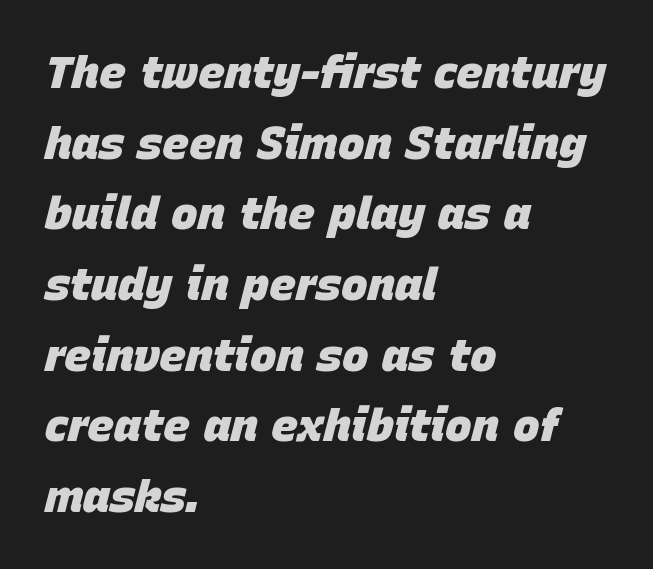
The image shows 45 px heavy type, italic (leaning right); set left-aligned, normal line spacing (1.57x), normal letter spacing, not underlined; low stroke contrast and a large x-height.
